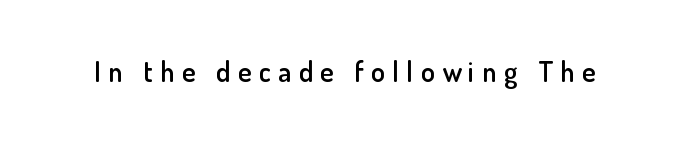
Letter spacing: wide. A typesetter would label this face a sans. Bold? Not quite — semibold, heavier than regular but stopping short. Italic? Not at all — the glyphs are vertical. This rendering features lettering with no underline. Spacing verdict: proportional, widths tailored to each character.
